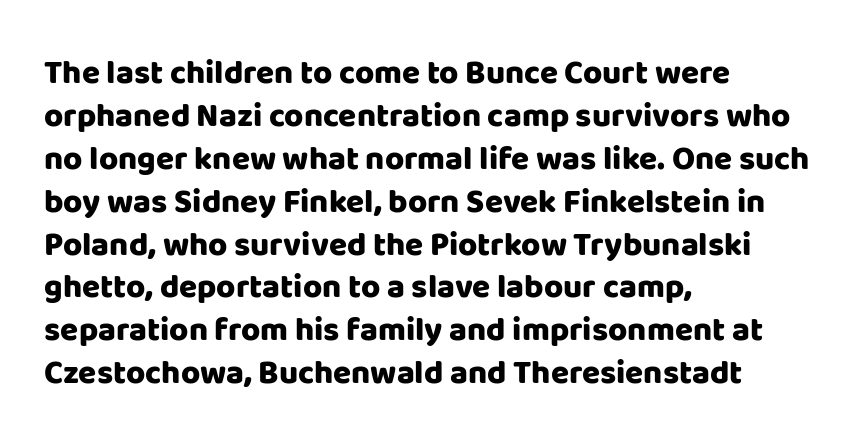
Q: Is the text bold? A: Yes.
Q: Is the text italic (slanted)? A: No, it is upright.
Q: Is the typeface a serif or a sans-serif typeface? A: Sans-serif.
Q: Is the text underlined? A: No.
Q: How is the paragraph aligned? A: Left-aligned.
Q: Is the spacing between letters normal or unusually wide? A: Normal.
Q: Is the spacing between lines tight, normal or loose? A: Normal.
Q: Width (condensed, normal, or wide)? A: Normal.
Q: Stroke contrast? A: Low.
Q: x-height? A: Large.
Q: Monospaced? A: No.
